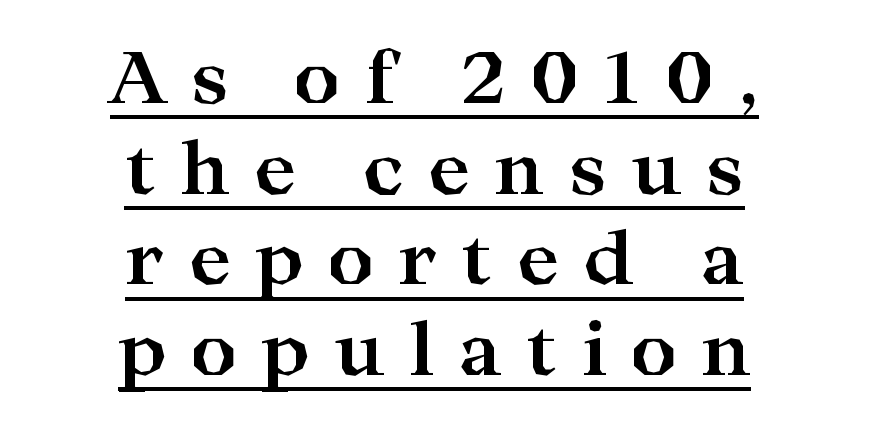
{"serif": "yes", "italic": "no", "bold": "yes", "weight": "bold", "width": "wide", "stroke_contrast": "high", "x_height": "medium", "monospaced": "no", "underline": "yes", "align": "center", "line_spacing": "normal", "line_spacing_ratio": 1.26, "letter_spacing": "wide", "letter_spacing_em": 0.33, "glyph_px": 72}
